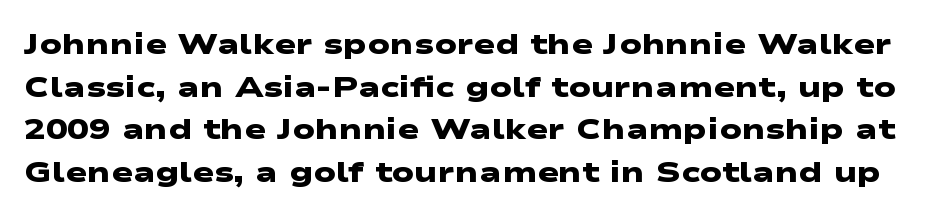
Q: Is the text bold? A: Yes.
Q: Is the typeface a serif or a sans-serif typeface? A: Sans-serif.
Q: Is the text underlined? A: No.
Q: Is the spacing between letters normal or unusually wide? A: Normal.
Q: Is the spacing between lines tight, normal or loose? A: Normal.
Q: Width (condensed, normal, or wide)? A: Wide.
Q: Stroke contrast? A: Low.
Q: x-height? A: Medium.
Q: Monospaced? A: No.
